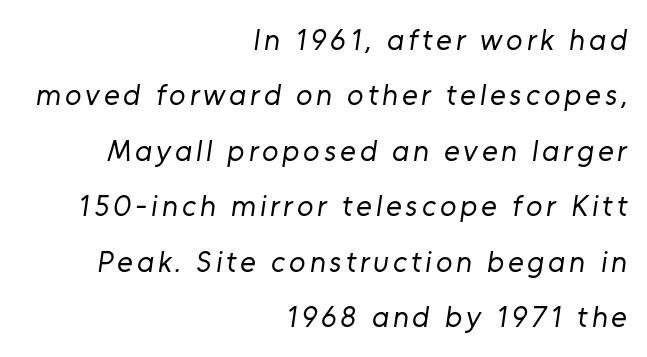
{"serif": "no", "bold": "no", "weight": "regular", "width": "normal", "stroke_contrast": "low", "x_height": "medium", "monospaced": "no", "underline": "no", "align": "right", "line_spacing_ratio": 1.85, "glyph_px": 30}
